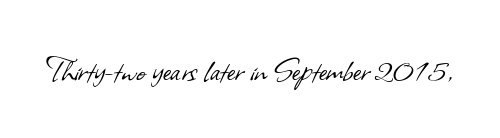
Q: Is the text bold? A: No.
Q: Is the typeface a serif or a sans-serif typeface? A: Sans-serif.
Q: Is the text underlined? A: No.
Q: Is the spacing between letters normal or unusually wide? A: Normal.
Q: Width (condensed, normal, or wide)? A: Normal.
Q: Stroke contrast? A: Low.
Q: x-height? A: Small.
Q: Monospaced? A: No.
